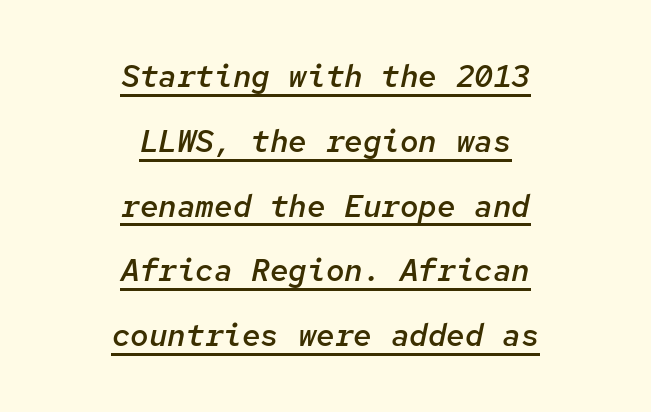
{"italic": "yes", "lean": "right", "slant_degrees": 12, "bold": "semi", "weight": "semibold", "width": "normal", "stroke_contrast": "low", "x_height": "medium", "monospaced": "yes", "underline": "yes", "align": "center", "line_spacing": "loose", "line_spacing_ratio": 2.09, "letter_spacing": "normal", "letter_spacing_em": 0.0, "glyph_px": 31}
